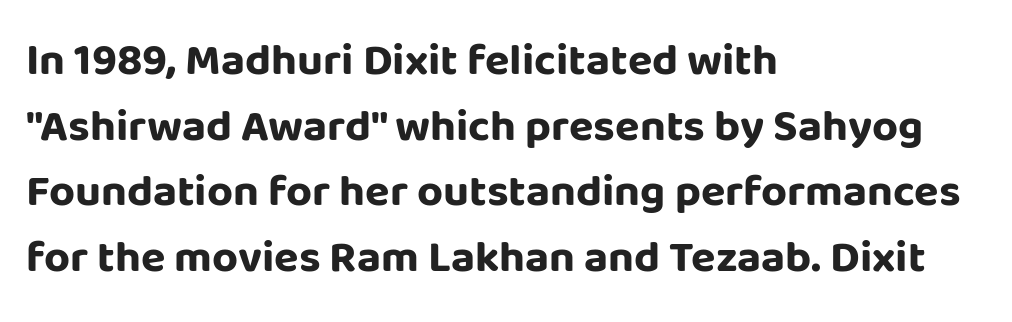
{"serif": "no", "italic": "no", "bold": "yes", "weight": "bold", "width": "normal", "stroke_contrast": "low", "x_height": "large", "monospaced": "no", "underline": "no", "align": "left", "line_spacing": "normal", "line_spacing_ratio": 1.46, "letter_spacing": "normal", "letter_spacing_em": 0.0, "glyph_px": 45}
